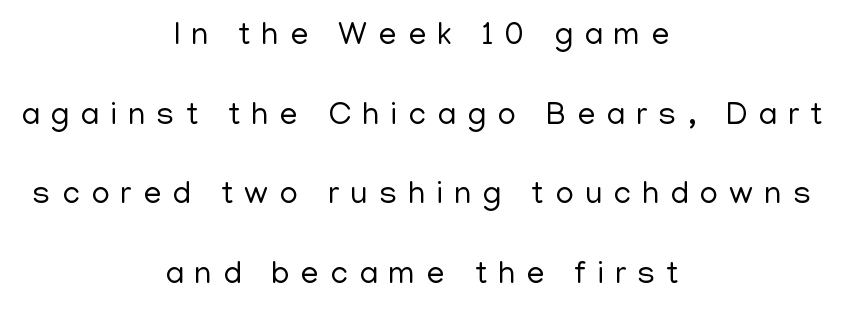
{"serif": "no", "italic": "no", "bold": "no", "weight": "regular", "width": "normal", "stroke_contrast": "low", "x_height": "medium", "monospaced": "no", "underline": "no", "align": "center", "line_spacing": "loose", "line_spacing_ratio": 2.49, "letter_spacing": "wide", "letter_spacing_em": 0.35, "glyph_px": 32}
